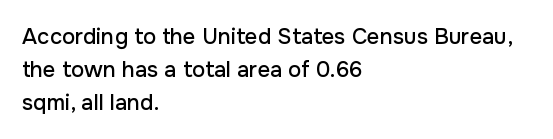
Q: Is the text italic (slanted)? A: No, it is upright.
Q: Is the text underlined? A: No.
Q: How is the paragraph aligned? A: Left-aligned.
Q: Is the spacing between letters normal or unusually wide? A: Normal.
Q: Is the spacing between lines tight, normal or loose? A: Normal.
